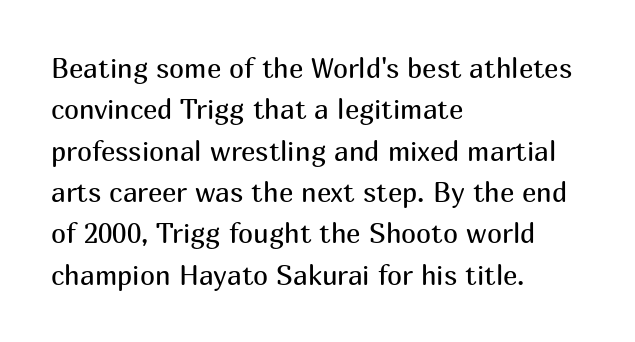
{"italic": "no", "bold": "no", "underline": "no", "align": "left", "line_spacing": "normal", "line_spacing_ratio": 1.53, "letter_spacing": "normal", "letter_spacing_em": 0.0, "glyph_px": 27}
